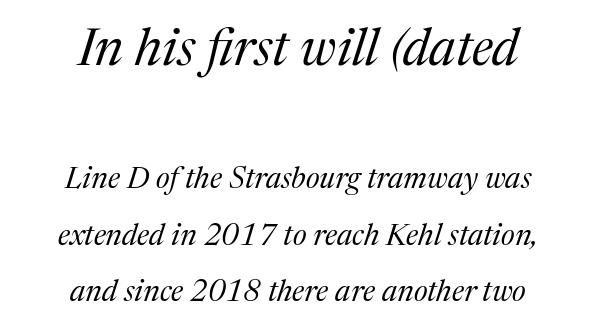
{"serif": "yes", "italic": "yes", "lean": "right", "slant_degrees": 17, "bold": "no", "weight": "regular", "width": "normal", "stroke_contrast": "medium", "x_height": "medium", "monospaced": "no", "underline": "no", "align": "center", "line_spacing_ratio": 1.88, "letter_spacing": "normal", "letter_spacing_em": 0.0, "larger_block": "first", "size_ratio": 1.73, "glyph_px": 52}
